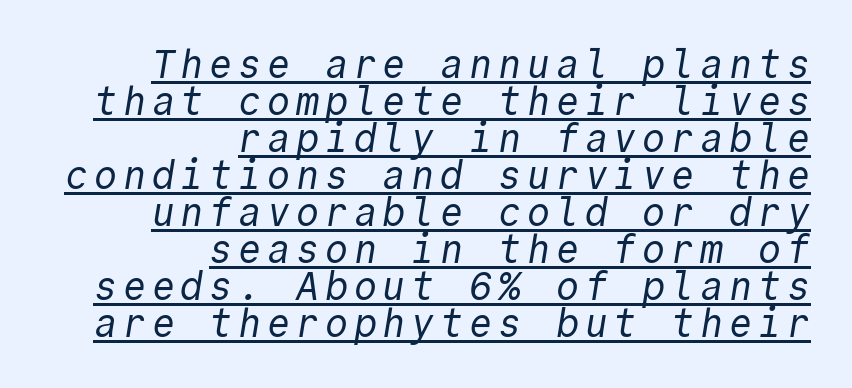
The image shows 39 px regular-weight sans-serif type, monospaced; set right-aligned, tight line spacing (0.95x), underlined; a medium x-height.
